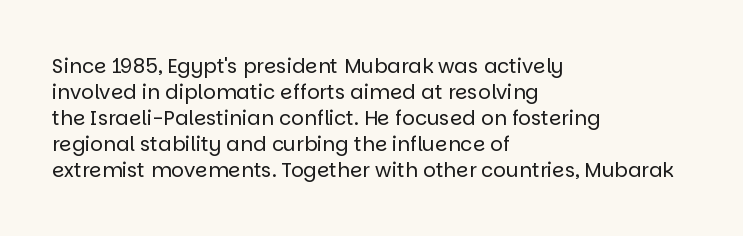
Q: Is the text bold? A: No.
Q: Is the text italic (slanted)? A: No, it is upright.
Q: Is the text underlined? A: No.
Q: How is the paragraph aligned? A: Left-aligned.
Q: Is the spacing between letters normal or unusually wide? A: Normal.
Q: Is the spacing between lines tight, normal or loose? A: Normal.
